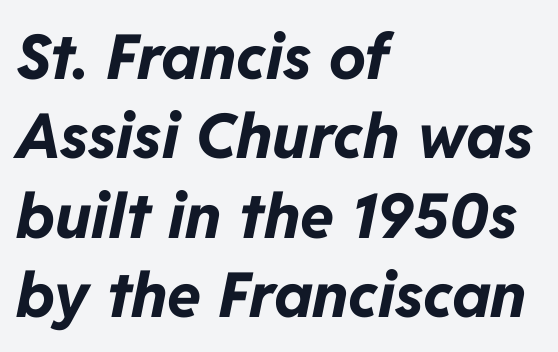
When letters slant like this, we call the style italic. The gaps between neighbouring characters are ordinary and unremarkable. Spacing verdict: proportional, widths tailored to each character. Every row of glyphs begins at an identical x-position on the left.
